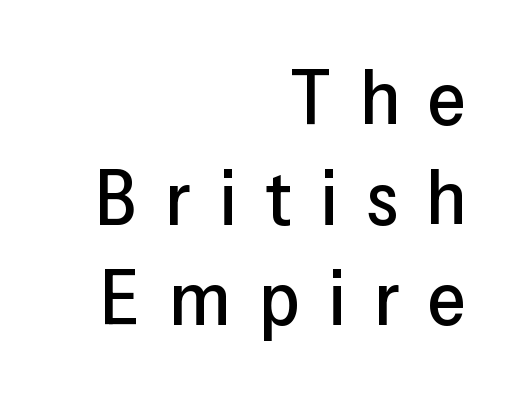
Q: Is the text italic (slanted)? A: No, it is upright.
Q: Is the typeface a serif or a sans-serif typeface? A: Sans-serif.
Q: Is the text underlined? A: No.
Q: How is the paragraph aligned? A: Right-aligned.
Q: Is the spacing between letters normal or unusually wide? A: Unusually wide.
Q: Is the spacing between lines tight, normal or loose? A: Normal.
Q: Width (condensed, normal, or wide)? A: Normal.
Q: Stroke contrast? A: Low.
Q: x-height? A: Medium.
Q: Monospaced? A: No.
